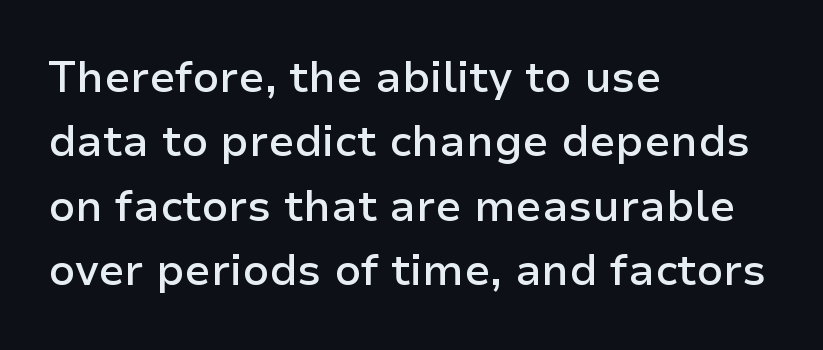
The image shows 43 px semibold sans-serif type, upright; set left-aligned, normal line spacing (1.5x), normal letter spacing, not underlined; low stroke contrast and a medium x-height.
